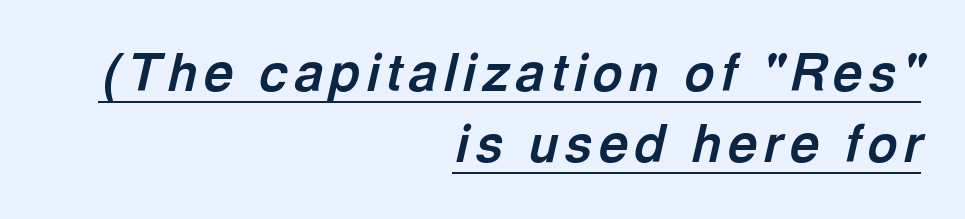
Q: Is the text bold? A: Yes.
Q: Is the text italic (slanted)? A: Yes, it leans right by about 13 degrees.
Q: Is the text underlined? A: Yes.
Q: How is the paragraph aligned? A: Right-aligned.
Q: Is the spacing between lines tight, normal or loose? A: Normal.
Q: Width (condensed, normal, or wide)? A: Normal.
Q: x-height? A: Medium.
Q: Monospaced? A: No.
